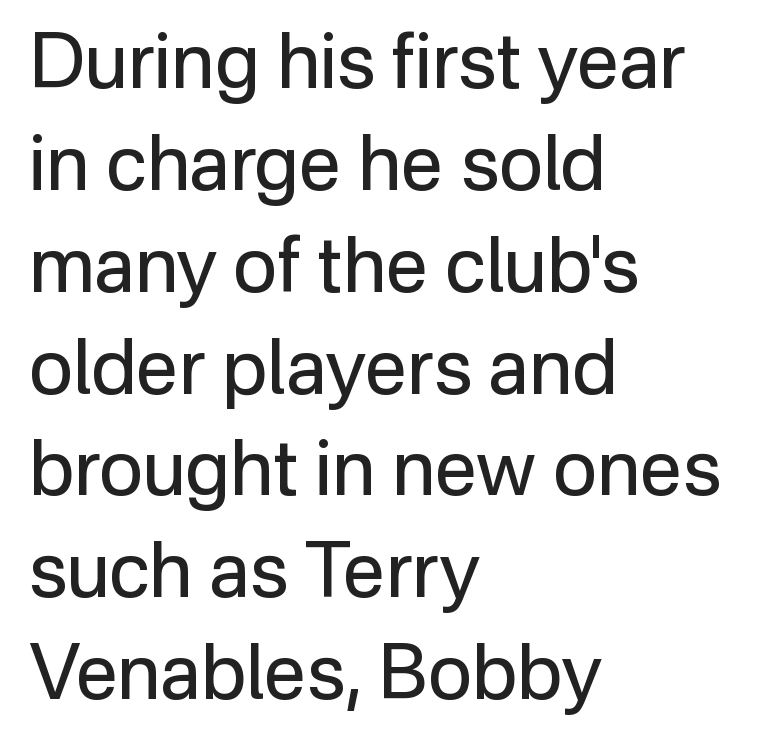
Tall strokes in this sample are plumb rather than angled. The passage shown stacks its lines at a standard gap. Summary of weight: not heavy and not bold. The line texture is even and compact thanks to regular tracking. Stroke terminals: plain, sans-serif. The baseline area is clear.
